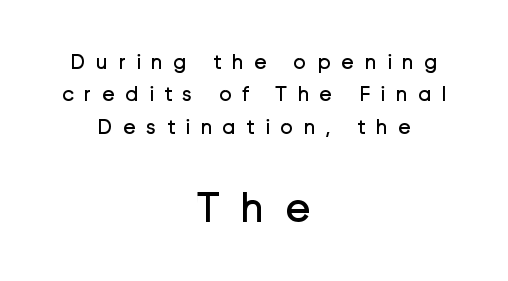
The image shows 44 px regular-weight sans-serif type, upright; set centered, normal line spacing (1.47x), unusually wide letter spacing (+0.46 em), not underlined; the second (bottom) block is 2.0x larger; low stroke contrast and a medium x-height.
